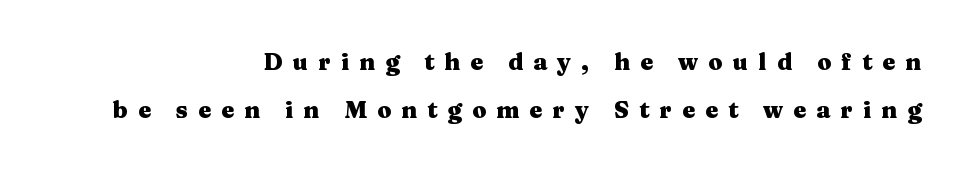
Q: Is the text bold? A: Yes.
Q: Is the text italic (slanted)? A: No, it is upright.
Q: Is the text underlined? A: No.
Q: How is the paragraph aligned? A: Right-aligned.
Q: Is the spacing between letters normal or unusually wide? A: Unusually wide.
Q: Is the spacing between lines tight, normal or loose? A: Loose.
